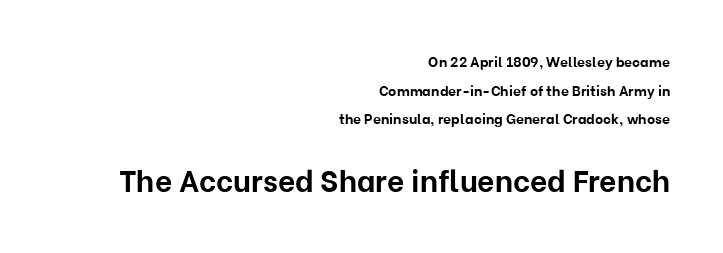
Q: Is the text bold? A: Yes.
Q: Is the text italic (slanted)? A: No, it is upright.
Q: Is the typeface a serif or a sans-serif typeface? A: Sans-serif.
Q: Is the text underlined? A: No.
Q: How is the paragraph aligned? A: Right-aligned.
Q: Is the spacing between letters normal or unusually wide? A: Normal.
Q: Is the spacing between lines tight, normal or loose? A: Loose.
Q: Which block of text is set in a larger size, the first (top) or the second (bottom)? A: The second (bottom) one.
Q: Width (condensed, normal, or wide)? A: Normal.
Q: Stroke contrast? A: Low.
Q: x-height? A: Medium.
Q: Monospaced? A: No.
